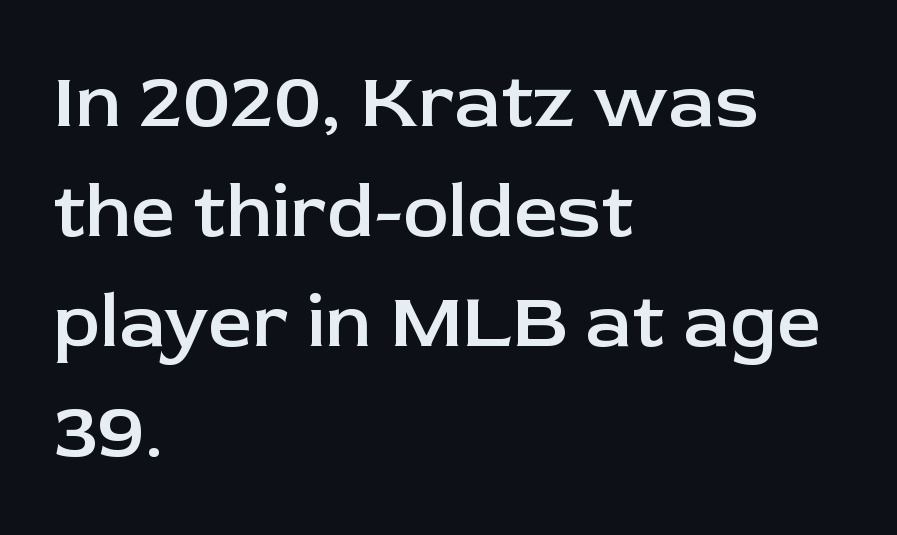
Q: Is the text bold? A: Semi-bold.
Q: Is the text italic (slanted)? A: No, it is upright.
Q: Is the typeface a serif or a sans-serif typeface? A: Sans-serif.
Q: Is the text underlined? A: No.
Q: How is the paragraph aligned? A: Left-aligned.
Q: Is the spacing between letters normal or unusually wide? A: Normal.
Q: Is the spacing between lines tight, normal or loose? A: Normal.
Q: Width (condensed, normal, or wide)? A: Normal.
Q: Stroke contrast? A: Low.
Q: x-height? A: Medium.
Q: Monospaced? A: No.
